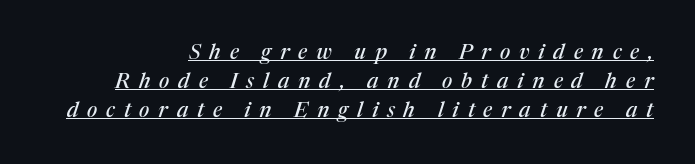
Summary of vertical rhythm: regular, with standard interline spacing. Right-aligned paragraph, ragged on the left. The specimen reads as italic at a glance. Does extra space separate the letters? Yes, quite a lot of it. The lettering is marked with a stroke running underneath it.
